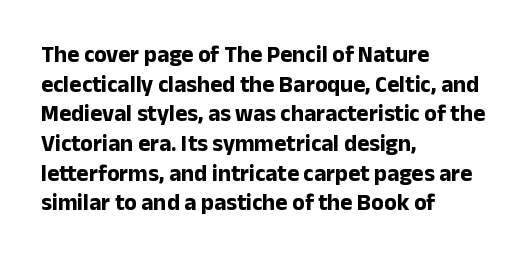
The image shows 23 px bold type, upright; set left-aligned, normal line spacing (1.29x), normal letter spacing, not underlined.
